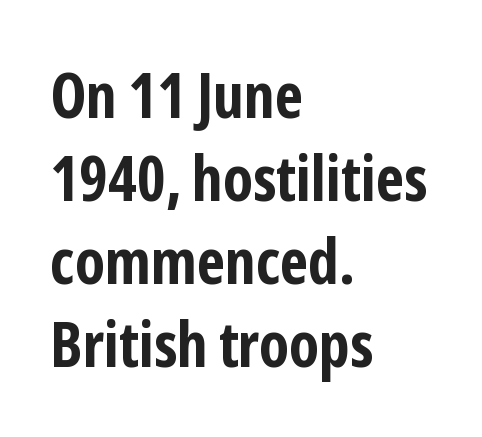
{"serif": "no", "italic": "no", "bold": "yes", "weight": "bold", "width": "condensed", "stroke_contrast": "low", "x_height": "medium", "monospaced": "no", "underline": "no", "align": "left", "line_spacing": "normal", "line_spacing_ratio": 1.32, "letter_spacing": "normal", "letter_spacing_em": 0.0, "glyph_px": 63}
